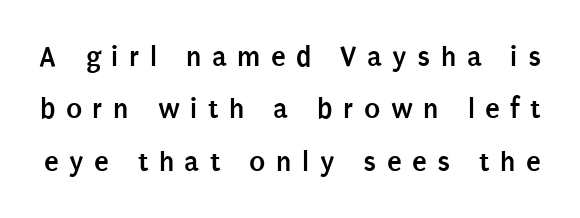
This sample uses an upright cut, with every glyph sitting square on the baseline. Notice how thick the strokes are: this is what a full bold looks like. The area under the type is left untouched. Caption: expanded tracking, letters set apart. To sum up the face: it is a sans, with no serifs. Varying glyph widths throughout — classic text-font behaviour.
